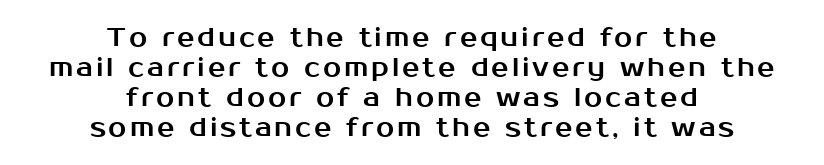
The image shows 26 px text type, upright; set centered, tight line spacing (1.15x), not underlined.
